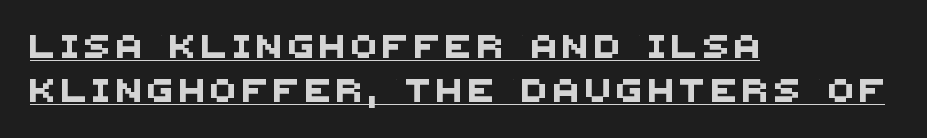
The image shows 23 px text type; set left-aligned, loose line spacing (1.91x), unusually wide letter spacing (+0.3 em), underlined.
